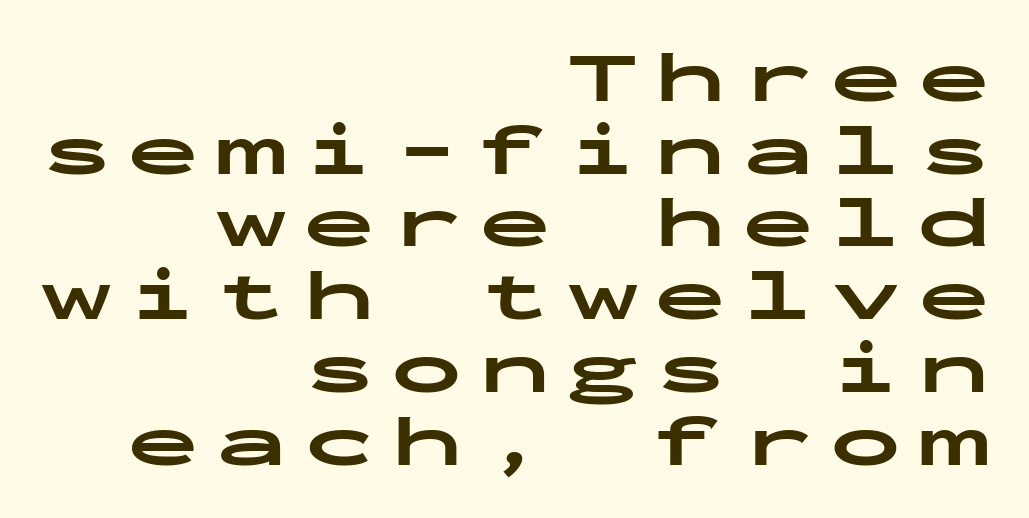
The letters are spread apart with noticeably loose tracking. If you measured baseline to baseline, you'd find a short distance. A full-strength bold gives these letters their thick strokes. Think of a typewriter: that constant character pitch is what you see here.
